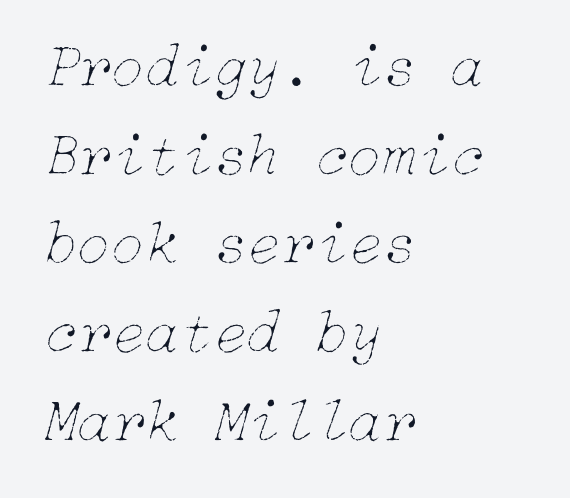
{"italic": "yes", "lean": "right", "slant_degrees": 15, "bold": "no", "weight": "thin", "width": "normal", "stroke_contrast": "low", "x_height": "medium", "underline": "no", "align": "left", "line_spacing": "normal", "line_spacing_ratio": 1.43, "letter_spacing": "normal", "letter_spacing_em": 0.0, "glyph_px": 62}
